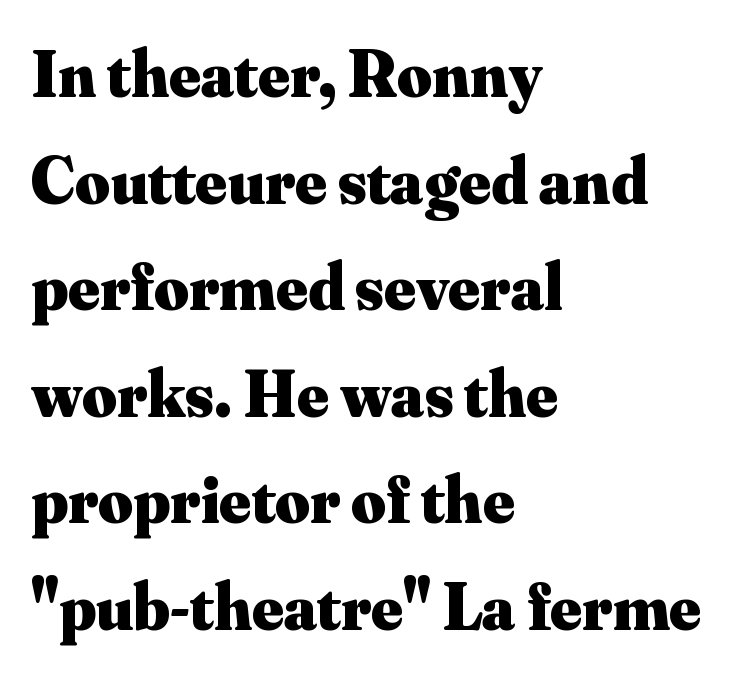
The image shows 67 px heavy serif type, upright; set left-aligned, normal line spacing (1.59x), normal letter spacing, not underlined; medium stroke contrast and a small x-height.
